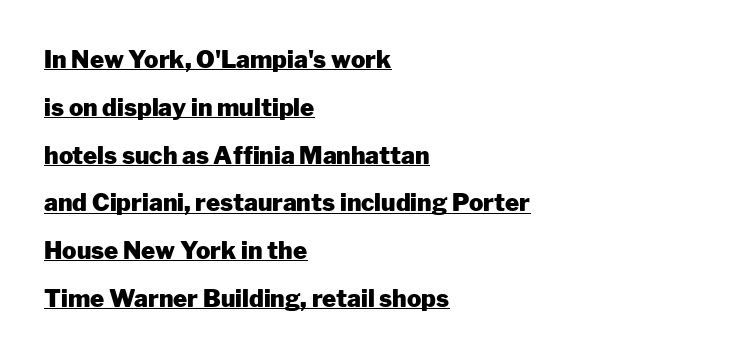
Every letter is thick-stroked: bold, no question. Descenders here cross a horizontal rule under the line. The setting favours the left margin, as ordinary paragraphs usually do. Short note: letters normally spaced.
